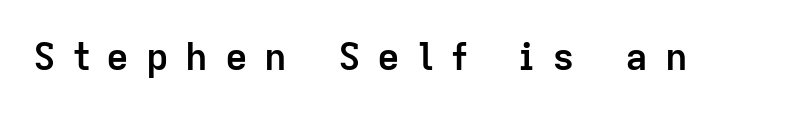
{"serif": "no", "italic": "no", "bold": "yes", "weight": "semibold", "width": "normal", "stroke_contrast": "low", "x_height": "medium", "monospaced": "no", "underline": "no", "letter_spacing": "wide", "letter_spacing_em": 0.44, "glyph_px": 38}
